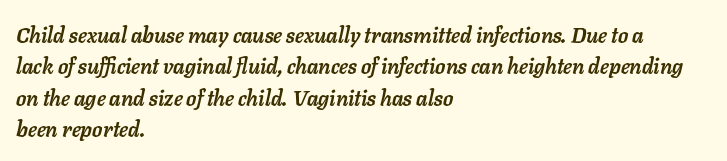
Every row of glyphs begins at an identical x-position on the left. Baseline-to-baseline distance is the conventional proportion of letter height. Look at the tracking — it's just the regular setting, nothing added. Unmarked baselines from the first word to the last.
